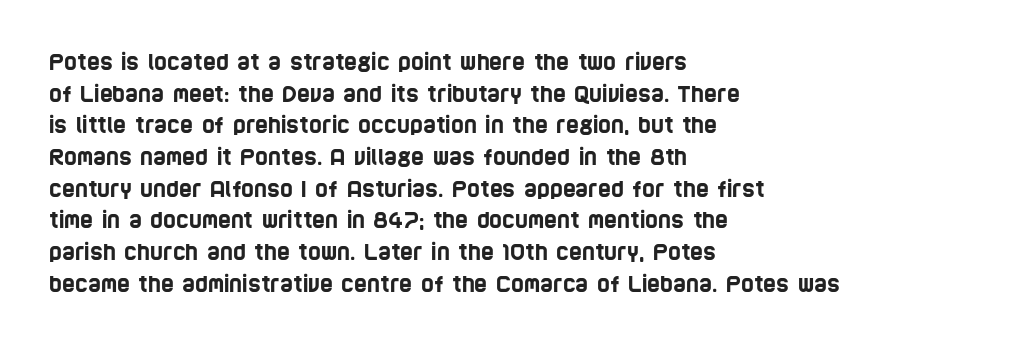
Q: Is the text underlined? A: No.
Q: How is the paragraph aligned? A: Left-aligned.
Q: Is the spacing between letters normal or unusually wide? A: Normal.
Q: Is the spacing between lines tight, normal or loose? A: Normal.
